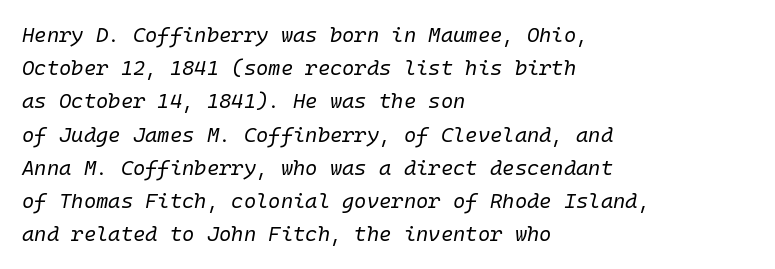
{"italic": "yes", "lean": "right", "slant_degrees": 10, "bold": "no", "underline": "no", "align": "left", "line_spacing": "normal", "line_spacing_ratio": 1.58, "letter_spacing": "normal", "letter_spacing_em": 0.0, "glyph_px": 21}
